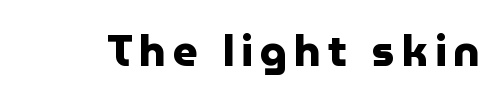
The image shows 43 px heavy sans-serif type, upright; set not underlined; low stroke contrast and a medium x-height.
